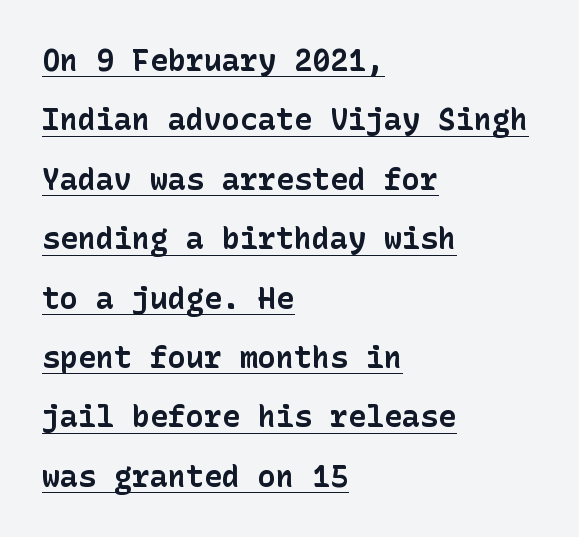
The image shows 30 px bold sans-serif type, upright; set left-aligned, loose line spacing (1.98x), normal letter spacing, underlined; low stroke contrast and a medium x-height.
